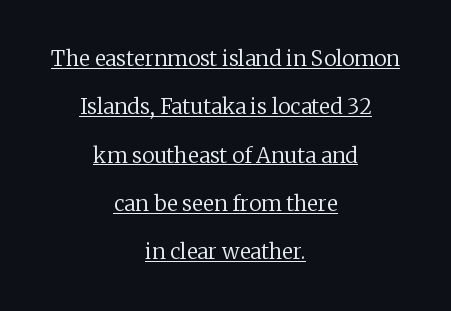
The image shows 21 px text type, upright; set centered, loose line spacing (2.3x), normal letter spacing, underlined.
